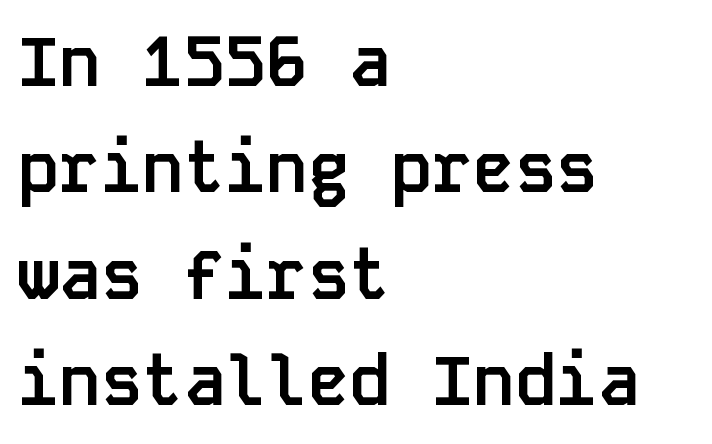
The passage shown is typed in a monospace face where columns stay perfectly aligned. Upright lettering throughout. Alignment: flush left. The specimen omits any rule beneath the text block's lines. One glance says typical: line gaps are just what's usual. Check where the strokes stop: nothing finishes them off — pure sans.
